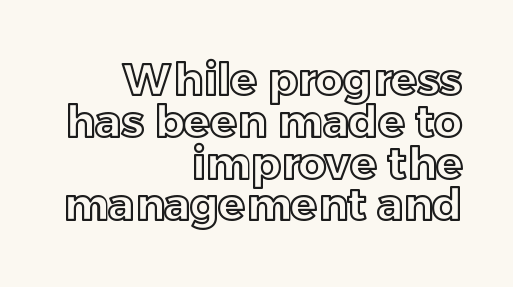
The image shows 44 px text type, upright; set right-aligned, tight line spacing (0.95x), normal letter spacing, not underlined; a medium x-height.
